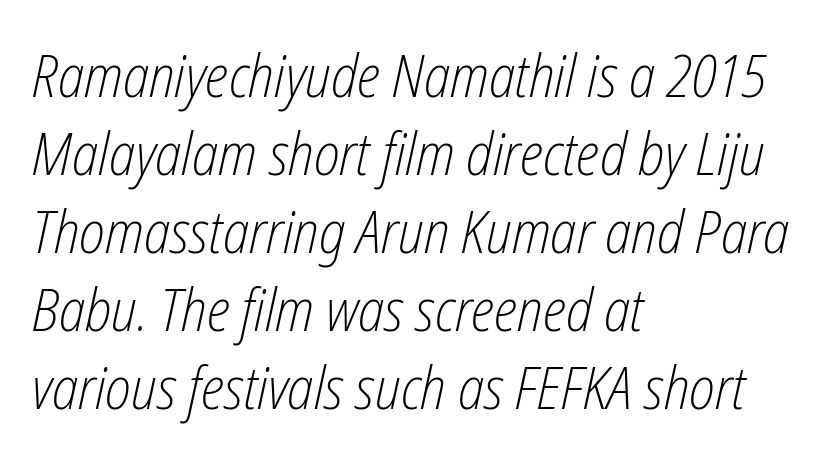
The lines are quadded left. Does extra space separate the letters? No, they use regular spacing. Nothing heavy about these letters — not bold at all. Here the designer chose a conventional face with non-uniform glyph widths.
